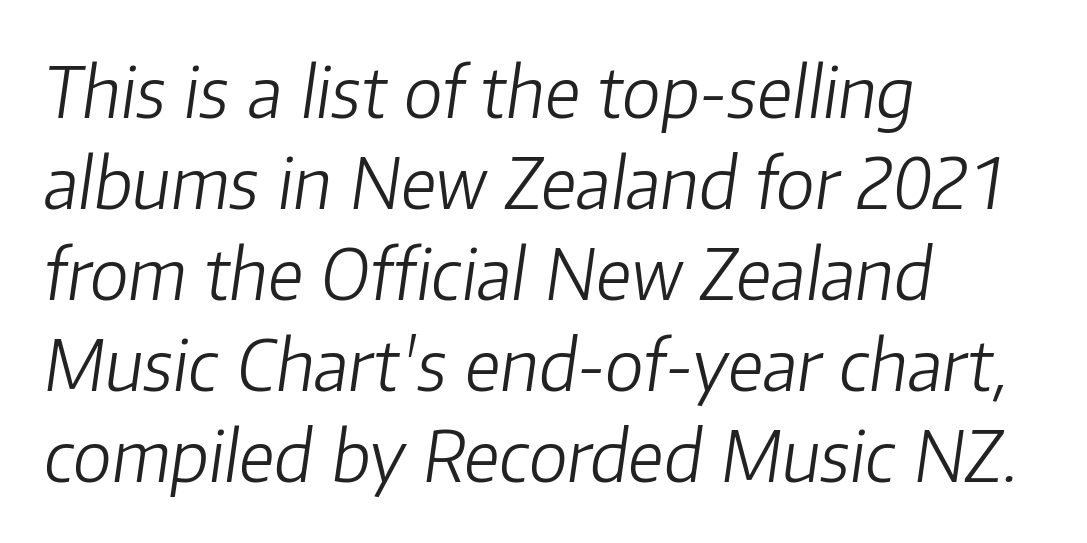
Each word holds together tightly as a unit, with standard inter-letter gaps. Think of a printed novel: that variable character pitch is what you see here. Italic: yes, the glyphs are oblique. The text block is weighted toward the left margin, trailing off unevenly rightward. What's the leading like? Ordinary, nothing unusual.
